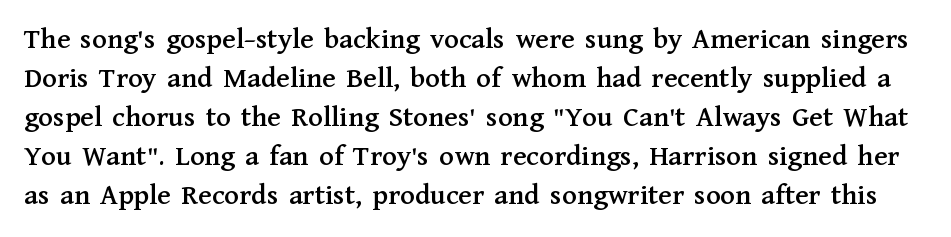
The image shows 30 px serif type, upright; set normal line spacing (1.3x), normal letter spacing, not underlined; medium stroke contrast and a medium x-height.
